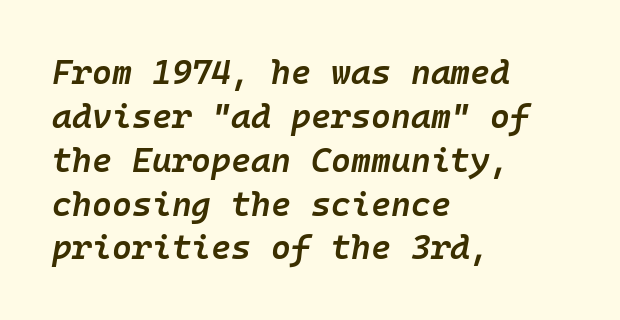
Q: Is the text bold? A: Semi-bold.
Q: Is the text italic (slanted)? A: Yes, it leans right by about 10 degrees.
Q: Is the text underlined? A: No.
Q: How is the paragraph aligned? A: Left-aligned.
Q: Is the spacing between letters normal or unusually wide? A: Normal.
Q: Is the spacing between lines tight, normal or loose? A: Normal.
Q: Width (condensed, normal, or wide)? A: Normal.
Q: Stroke contrast? A: Low.
Q: x-height? A: Medium.
Q: Monospaced? A: Yes.
